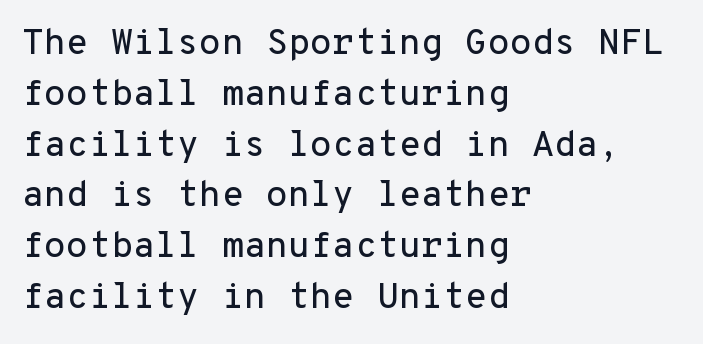
The image shows 36 px sans-serif type, upright, monospaced; set left-aligned, normal line spacing (1.41x), normal letter spacing, not underlined; low stroke contrast and a medium x-height.
